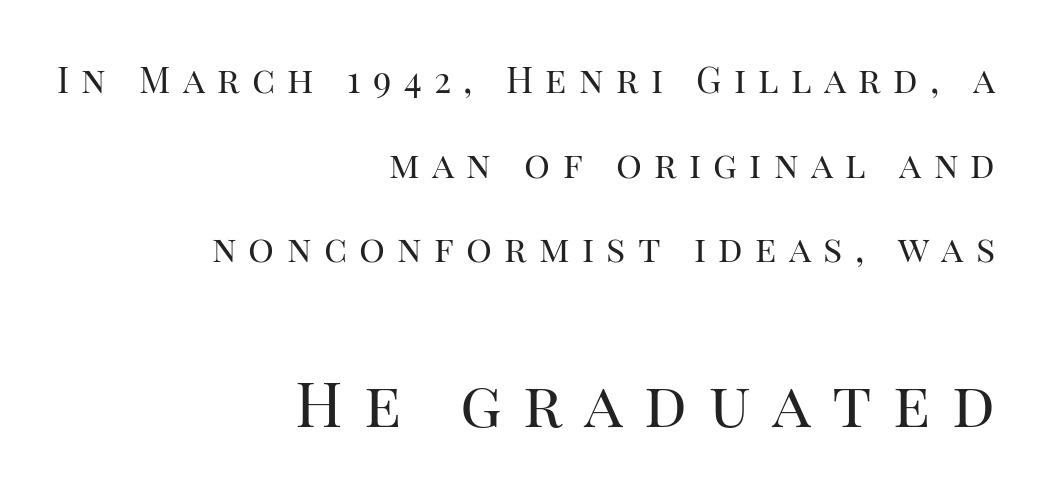
The image shows 63 px regular-weight serif type, upright; set right-aligned, loose line spacing (2.35x), unusually wide letter spacing (+0.34 em), not underlined; the second (bottom) block is 1.75x larger; high stroke contrast and a large x-height.
